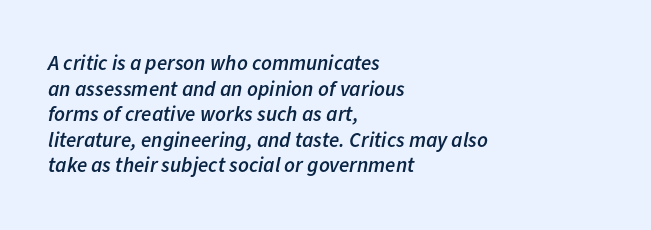
Q: Is the text bold? A: Semi-bold.
Q: Is the text italic (slanted)? A: Yes, it leans right by about 11 degrees.
Q: Is the text underlined? A: No.
Q: How is the paragraph aligned? A: Left-aligned.
Q: Is the spacing between letters normal or unusually wide? A: Normal.
